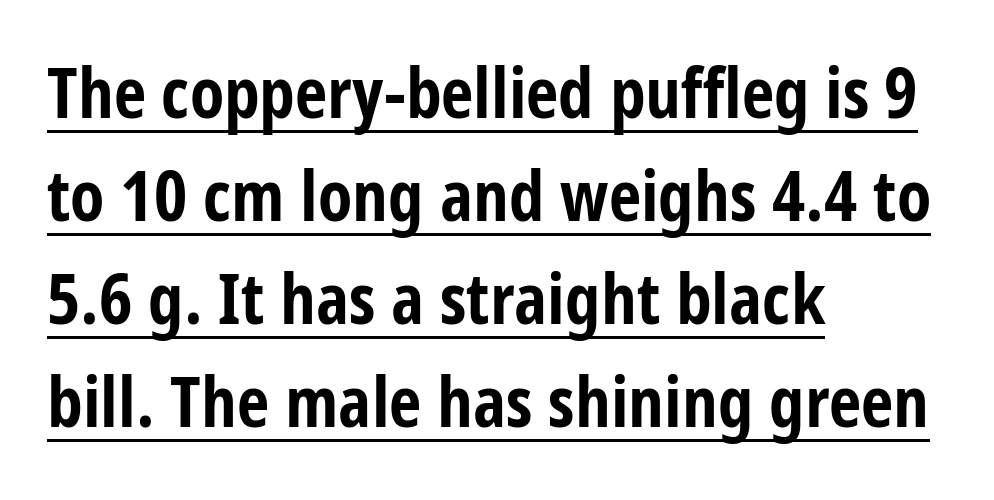
{"serif": "no", "italic": "no", "bold": "yes", "weight": "bold", "width": "condensed", "stroke_contrast": "low", "x_height": "large", "monospaced": "no", "underline": "yes", "align": "left", "line_spacing": "normal", "line_spacing_ratio": 1.45, "letter_spacing": "normal", "letter_spacing_em": 0.0, "glyph_px": 71}
